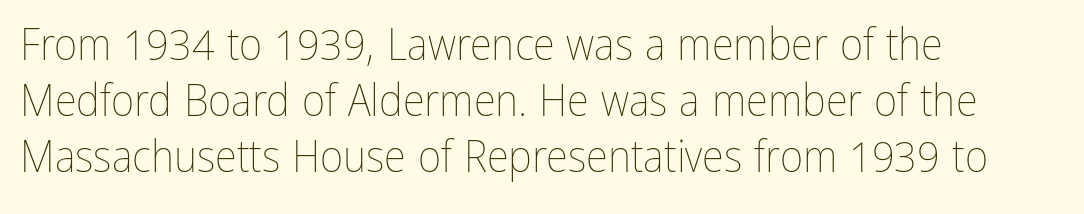
Q: Is the text bold? A: No.
Q: Is the text italic (slanted)? A: No, it is upright.
Q: Is the text underlined? A: No.
Q: How is the paragraph aligned? A: Left-aligned.
Q: Is the spacing between letters normal or unusually wide? A: Normal.
Q: Width (condensed, normal, or wide)? A: Condensed.
Q: Stroke contrast? A: Low.
Q: x-height? A: Medium.
Q: Monospaced? A: No.
